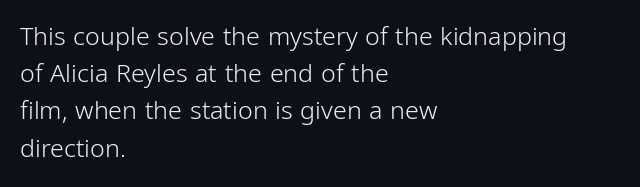
The image shows 25 px text type, upright; set left-aligned, normal line spacing (1.49x), normal letter spacing, not underlined.
